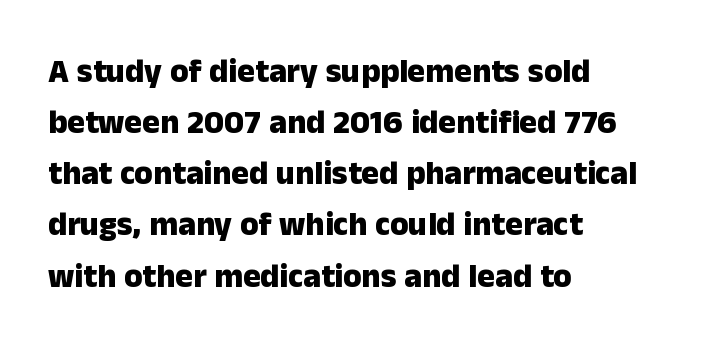
Q: Is the text bold? A: Yes.
Q: Is the text italic (slanted)? A: No, it is upright.
Q: Is the typeface a serif or a sans-serif typeface? A: Sans-serif.
Q: Is the text underlined? A: No.
Q: How is the paragraph aligned? A: Left-aligned.
Q: Is the spacing between letters normal or unusually wide? A: Normal.
Q: Is the spacing between lines tight, normal or loose? A: Normal.
Q: Width (condensed, normal, or wide)? A: Normal.
Q: Stroke contrast? A: Low.
Q: x-height? A: Medium.
Q: Monospaced? A: No.
